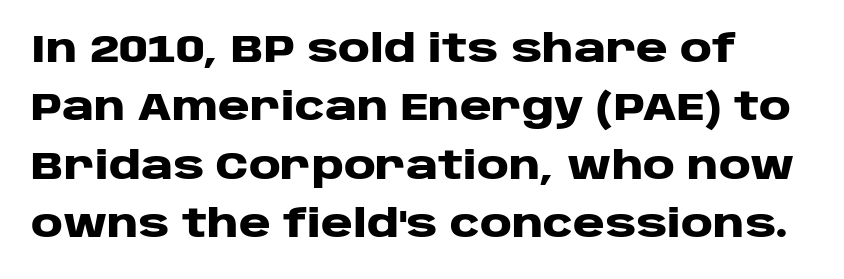
This is the regular roman posture of the typeface. Only glyphs here, with clear space below each row. Does extra space separate the letters? No, they use regular spacing. You could not count columns in this text — the font is proportionally spaced.
